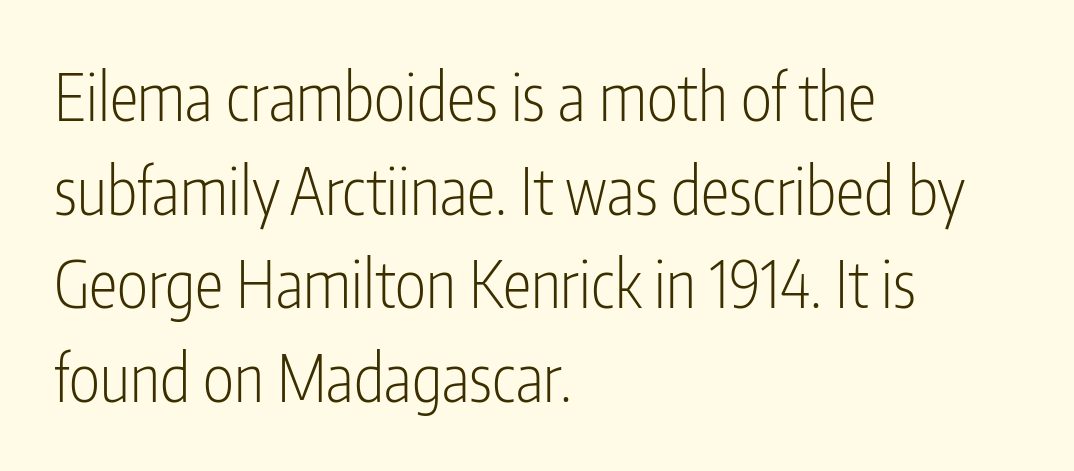
{"serif": "no", "italic": "no", "bold": "no", "weight": "light", "width": "condensed", "stroke_contrast": "low", "x_height": "medium", "monospaced": "no", "underline": "no", "align": "left", "line_spacing": "normal", "line_spacing_ratio": 1.44, "letter_spacing": "normal", "letter_spacing_em": 0.0, "glyph_px": 65}
